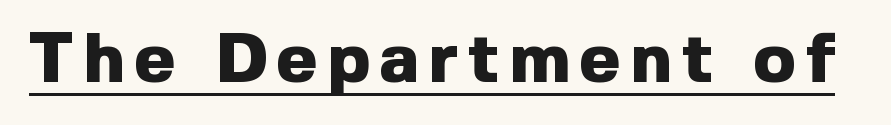
Check where the strokes stop: nothing finishes them off — pure sans. The specimen reads as upright at a glance. These words are printed bold, with thick strokes throughout. The words here are underlined.
